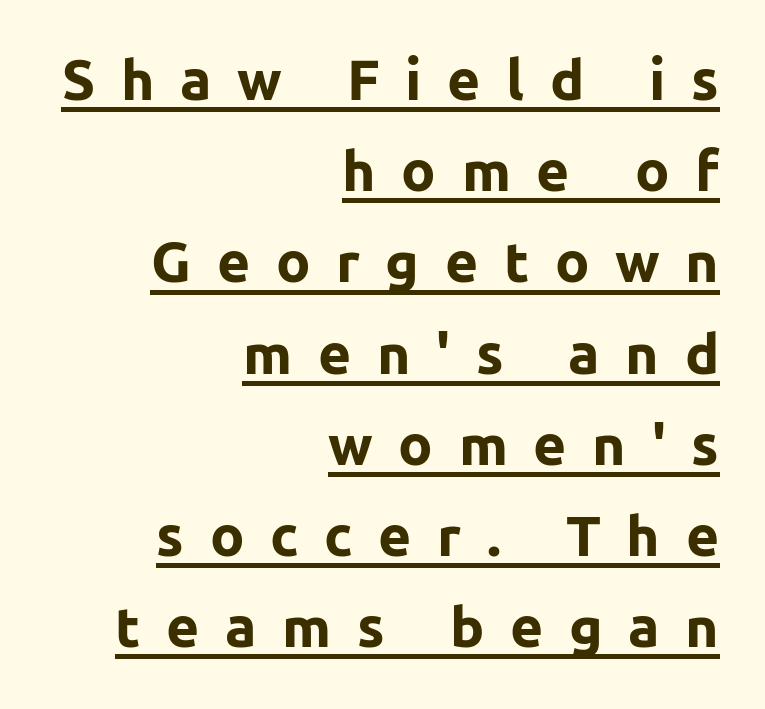
Q: Is the text bold? A: Yes.
Q: Is the text italic (slanted)? A: No, it is upright.
Q: Is the typeface a serif or a sans-serif typeface? A: Sans-serif.
Q: Is the text underlined? A: Yes.
Q: How is the paragraph aligned? A: Right-aligned.
Q: Is the spacing between letters normal or unusually wide? A: Unusually wide.
Q: Is the spacing between lines tight, normal or loose? A: Normal.
Q: Width (condensed, normal, or wide)? A: Normal.
Q: Stroke contrast? A: Low.
Q: x-height? A: Medium.
Q: Monospaced? A: No.
